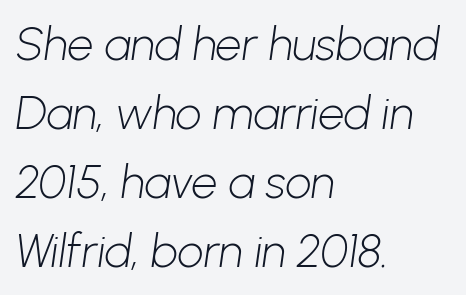
Q: Is the text bold? A: No.
Q: Is the typeface a serif or a sans-serif typeface? A: Sans-serif.
Q: Is the text underlined? A: No.
Q: How is the paragraph aligned? A: Left-aligned.
Q: Is the spacing between letters normal or unusually wide? A: Normal.
Q: Is the spacing between lines tight, normal or loose? A: Normal.
Q: Width (condensed, normal, or wide)? A: Normal.
Q: Stroke contrast? A: Low.
Q: x-height? A: Medium.
Q: Monospaced? A: No.
